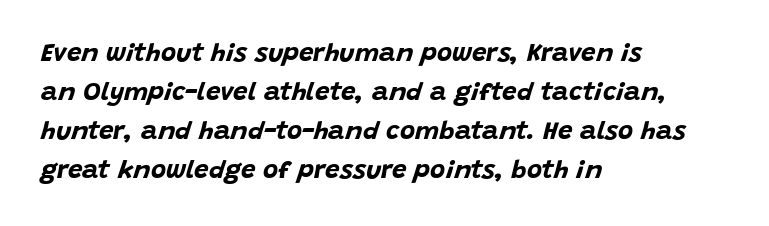
{"italic": "yes", "lean": "right", "slant_degrees": 15, "bold": "yes", "underline": "no", "align": "left", "line_spacing": "normal", "line_spacing_ratio": 1.5, "letter_spacing": "normal", "letter_spacing_em": 0.0, "glyph_px": 26}
